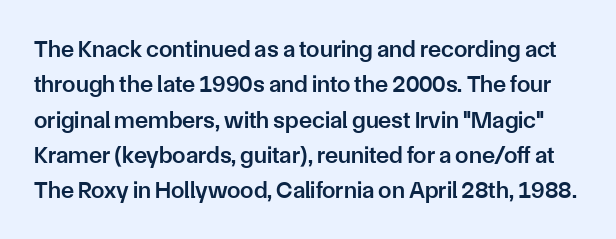
{"italic": "no", "bold": "semi", "underline": "no", "line_spacing": "normal", "line_spacing_ratio": 1.47, "letter_spacing": "normal", "letter_spacing_em": 0.0, "glyph_px": 24}
